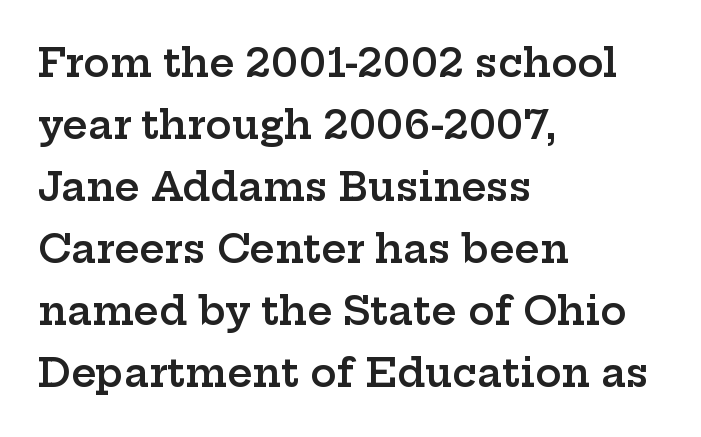
The image shows 39 px semibold, wide serif type, upright; set left-aligned, normal line spacing (1.59x), normal letter spacing, not underlined; low stroke contrast and a medium x-height.
